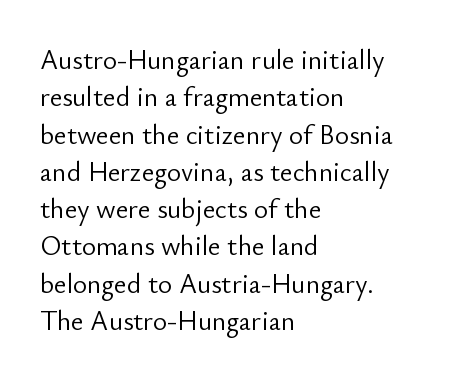
{"italic": "no", "bold": "no", "underline": "no", "align": "left", "line_spacing": "normal", "line_spacing_ratio": 1.38, "letter_spacing": "normal", "letter_spacing_em": 0.0, "glyph_px": 27}
